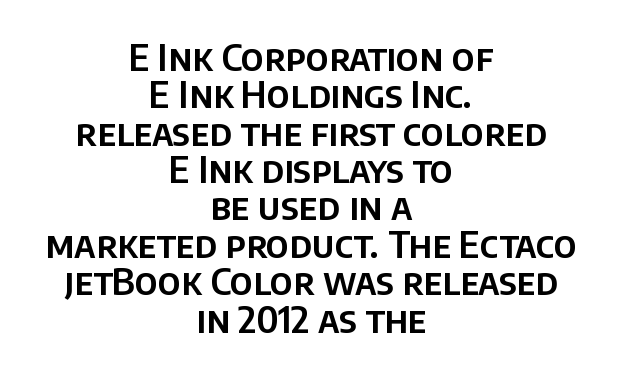
The glyphs are unaccompanied by any horizontal stroke below them. Inter-character spacing is left at the font's built-in metrics. These lines are centered, leaving both edges ragged. Here the designer chose a conventional face with non-uniform glyph widths. The specimen reads as upright at a glance. Is this a sans? Yes — the strokes have no serifs.
